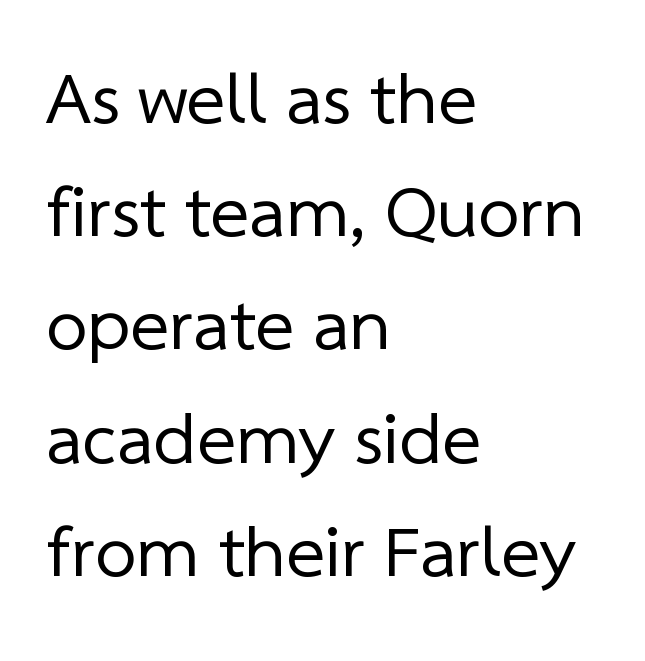
{"serif": "no", "bold": "no", "weight": "regular", "width": "normal", "stroke_contrast": "low", "x_height": "medium", "monospaced": "no", "underline": "no", "align": "left", "line_spacing": "normal", "line_spacing_ratio": 1.53, "letter_spacing": "normal", "letter_spacing_em": 0.0, "glyph_px": 74}
